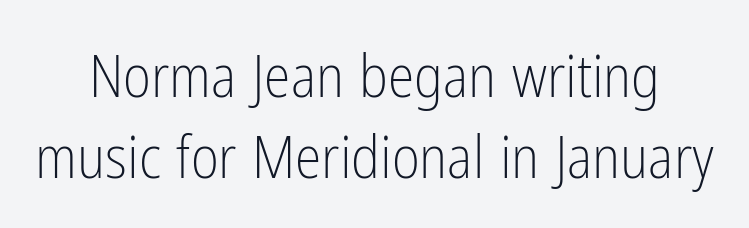
The image shows 60 px light, condensed sans-serif type, upright; set normal line spacing (1.35x), normal letter spacing, not underlined; low stroke contrast and a medium x-height.
